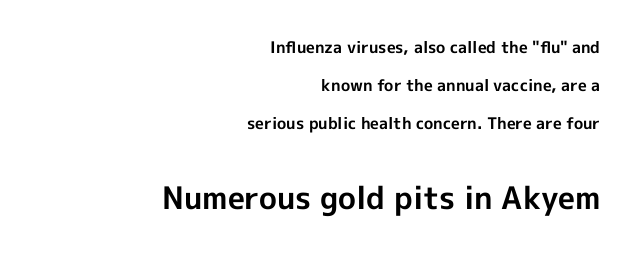
Between these two stacked blocks, the lower one wins on size. A great deal of white space separates one row of letters from the next. Typographically, this falls in the sans-serif category. Casual observation: everything's shoved over to the right. Spacing verdict: proportional, widths tailored to each character. This sample uses plain, unmodified letter spacing.
